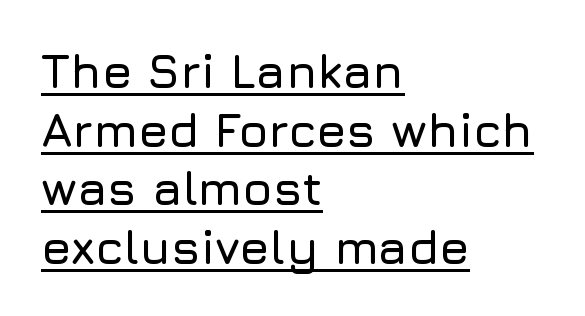
The image shows 48 px sans-serif type, upright; set left-aligned, line spacing 1.22x, normal letter spacing, underlined; low stroke contrast and a medium x-height.
